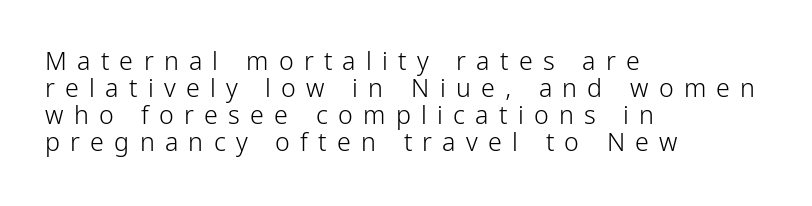
Q: Is the text bold? A: No.
Q: Is the text italic (slanted)? A: No, it is upright.
Q: Is the text underlined? A: No.
Q: How is the paragraph aligned? A: Left-aligned.
Q: Is the spacing between letters normal or unusually wide? A: Unusually wide.
Q: Is the spacing between lines tight, normal or loose? A: Tight.
